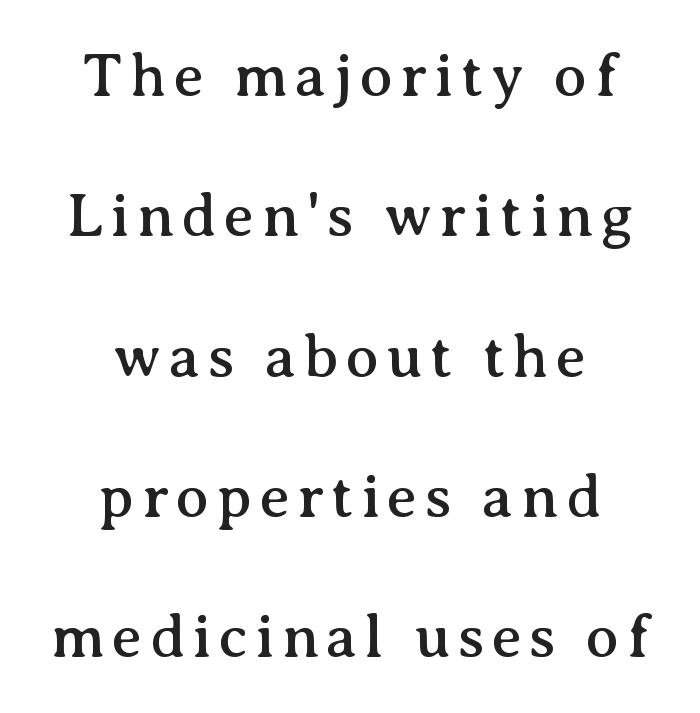
Q: Is the text italic (slanted)? A: No, it is upright.
Q: Is the typeface a serif or a sans-serif typeface? A: Serif.
Q: Is the text underlined? A: No.
Q: How is the paragraph aligned? A: Centered.
Q: Is the spacing between lines tight, normal or loose? A: Loose.
Q: Width (condensed, normal, or wide)? A: Normal.
Q: Stroke contrast? A: Medium.
Q: x-height? A: Medium.
Q: Monospaced? A: No.
